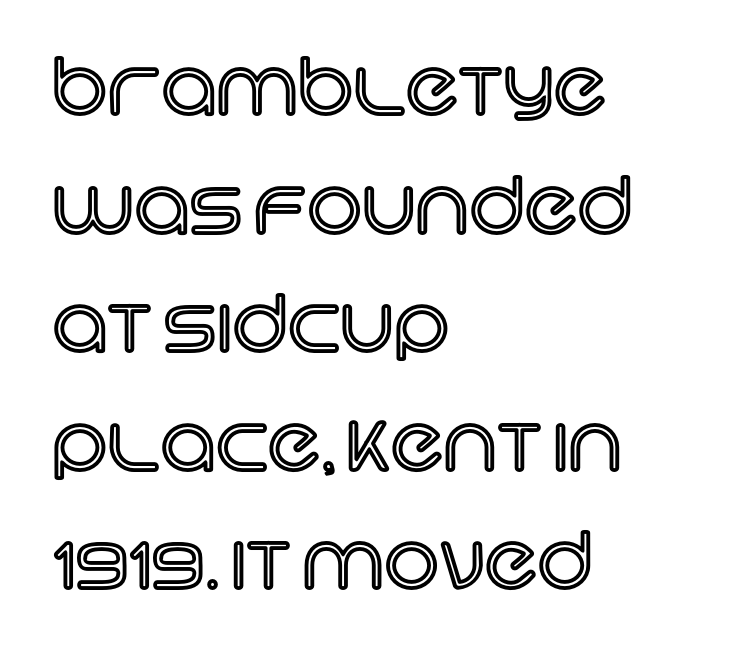
{"italic": "no", "width": "normal", "x_height": "large", "monospaced": "no", "underline": "no", "align": "left", "line_spacing": "normal", "line_spacing_ratio": 1.54, "letter_spacing": "normal", "letter_spacing_em": 0.0, "glyph_px": 77}
